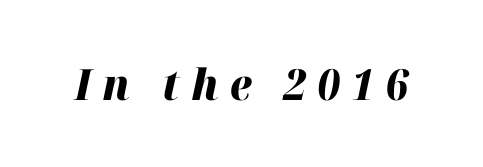
The glyphs have the mass of a bold cut. Note the varied advance widths — an 'i' is clearly narrower than an 'm'. Style check: oblique. The gaps between neighbouring characters are conspicuously large.
